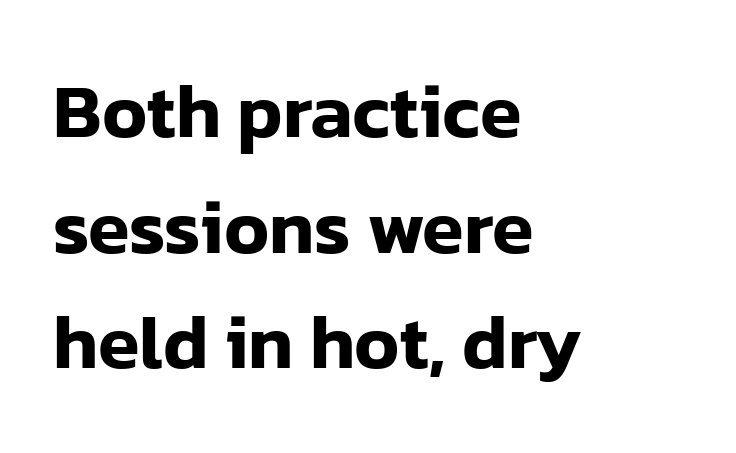
The image shows 76 px sans-serif type, upright; set left-aligned, normal line spacing (1.52x), normal letter spacing, not underlined; low stroke contrast and a medium x-height.
